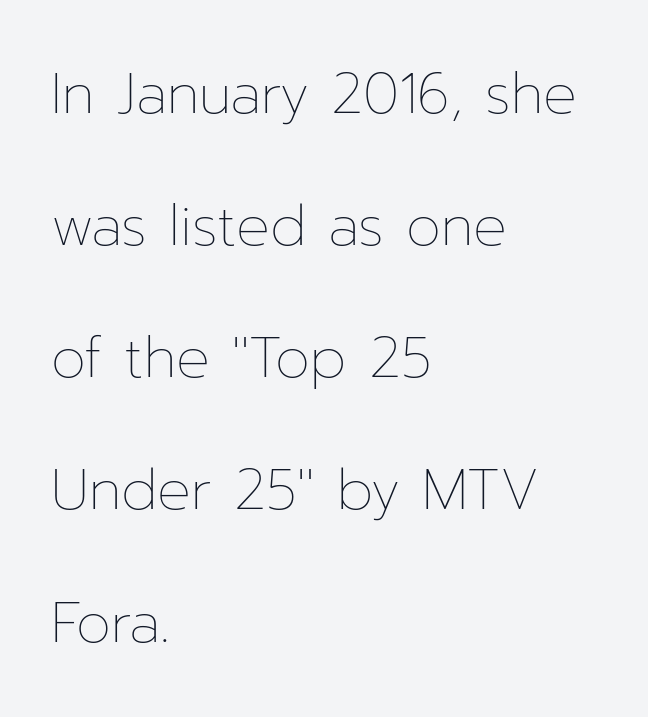
Q: Is the text bold? A: No.
Q: Is the text italic (slanted)? A: No, it is upright.
Q: Is the text underlined? A: No.
Q: How is the paragraph aligned? A: Left-aligned.
Q: Is the spacing between letters normal or unusually wide? A: Normal.
Q: Is the spacing between lines tight, normal or loose? A: Loose.
Q: Width (condensed, normal, or wide)? A: Normal.
Q: Stroke contrast? A: Low.
Q: x-height? A: Medium.
Q: Monospaced? A: No.
